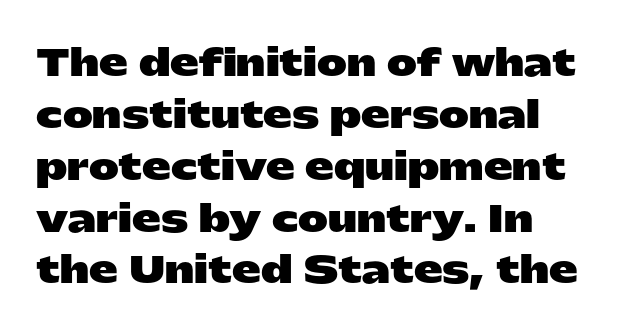
The image shows 36 px heavy, wide sans-serif type, upright; set left-aligned, normal line spacing (1.44x), normal letter spacing, not underlined; low stroke contrast and a medium x-height.
